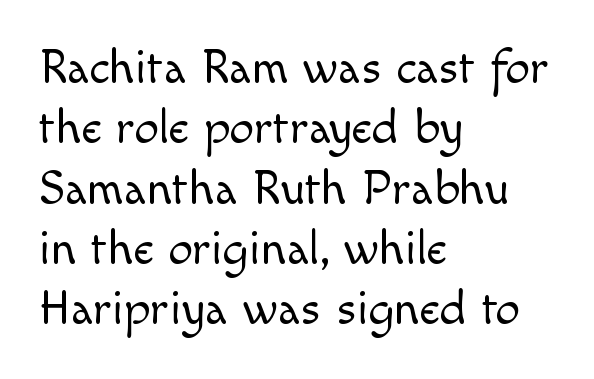
{"serif": "no", "italic": "no", "bold": "no", "weight": "light", "width": "normal", "x_height": "small", "monospaced": "no", "underline": "no", "align": "left", "line_spacing_ratio": 1.23, "letter_spacing": "normal", "letter_spacing_em": 0.0, "glyph_px": 49}
